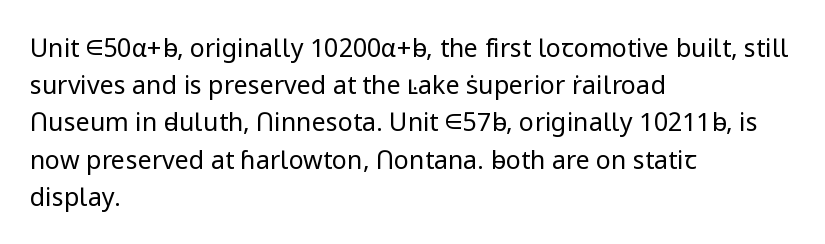
The image shows 25 px text type, upright; set left-aligned, normal line spacing (1.49x), normal letter spacing, not underlined.
